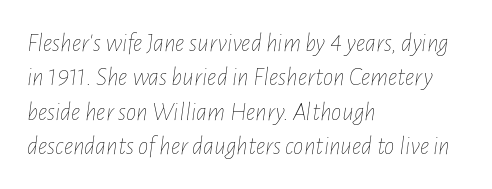
{"italic": "yes", "lean": "right", "slant_degrees": 7, "bold": "no", "underline": "no", "align": "left", "line_spacing": "normal", "line_spacing_ratio": 1.32, "letter_spacing": "normal", "letter_spacing_em": 0.0, "glyph_px": 26}
